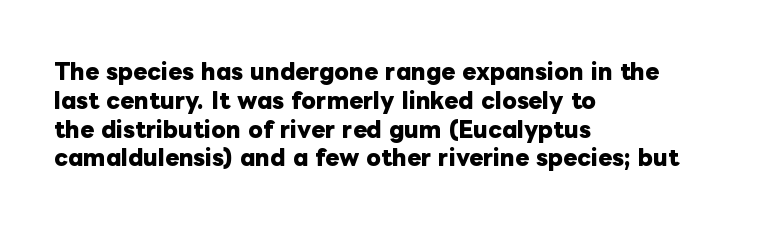
The image shows 21 px bold type, upright; set left-aligned, normal line spacing (1.37x), normal letter spacing, not underlined.
